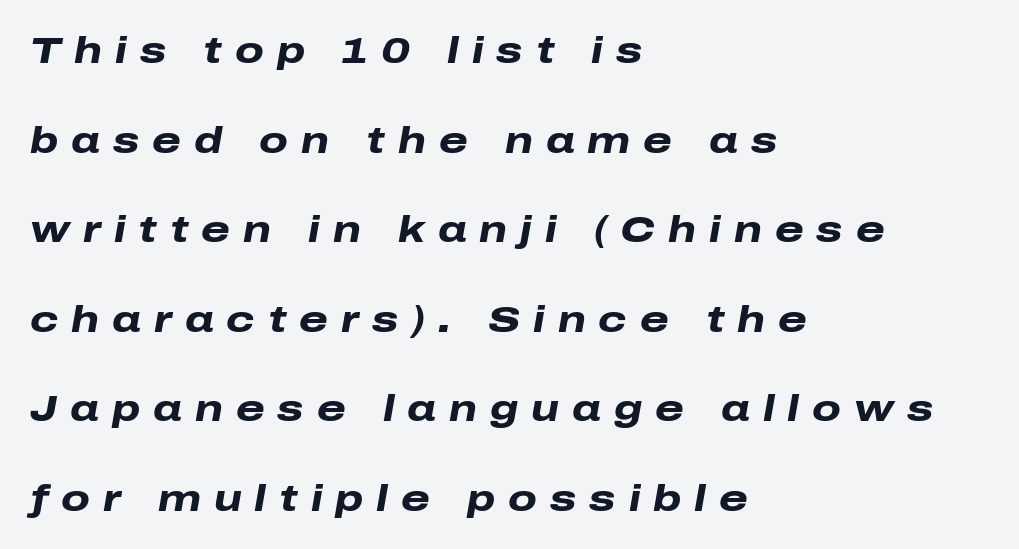
The image shows 37 px heavy, wide type, italic (leaning right); set left-aligned, loose line spacing (2.42x), unusually wide letter spacing (+0.35 em), not underlined; low stroke contrast and a medium x-height.
